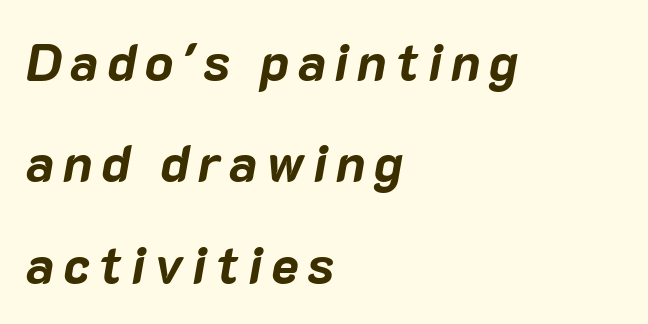
{"italic": "yes", "lean": "right", "slant_degrees": 10, "bold": "yes", "weight": "bold", "width": "normal", "stroke_contrast": "low", "x_height": "medium", "monospaced": "no", "underline": "no", "align": "left", "line_spacing": "loose", "line_spacing_ratio": 1.95, "glyph_px": 52}
